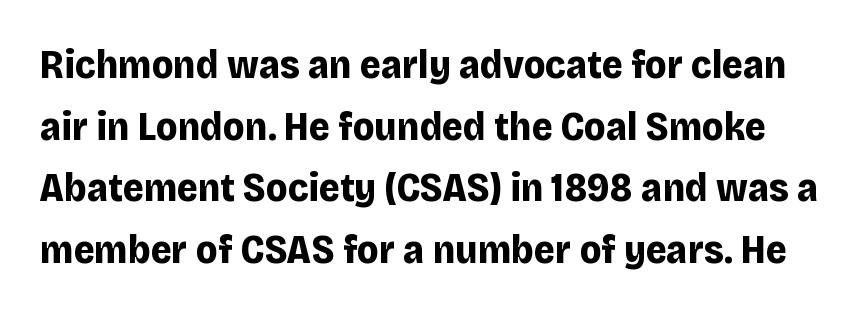
{"serif": "no", "italic": "no", "bold": "yes", "weight": "bold", "width": "normal", "stroke_contrast": "low", "x_height": "large", "monospaced": "no", "underline": "no", "line_spacing": "normal", "line_spacing_ratio": 1.54, "letter_spacing": "normal", "letter_spacing_em": 0.0, "glyph_px": 40}
